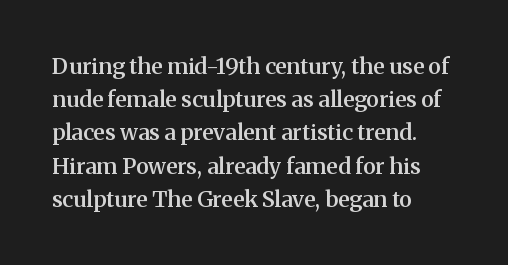
{"italic": "no", "bold": "semi", "underline": "no", "align": "left", "line_spacing": "normal", "line_spacing_ratio": 1.51, "letter_spacing": "normal", "letter_spacing_em": 0.0, "glyph_px": 22}
